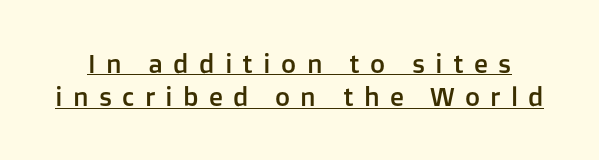
The image shows 26 px text type, upright; set normal line spacing (1.28x), unusually wide letter spacing (+0.39 em), underlined.
